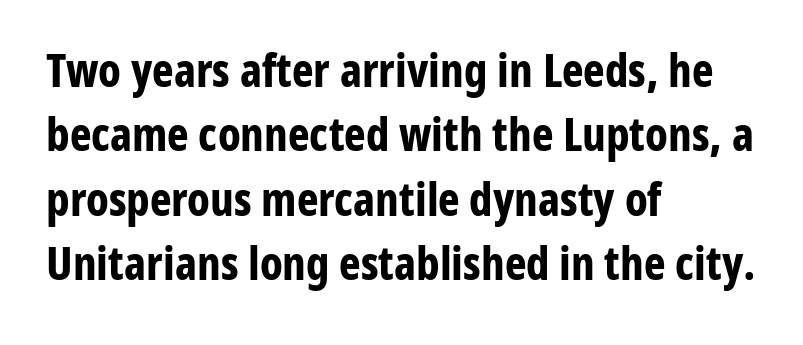
To sum up the face: it is a sans, with no serifs. Do the characters align in a grid? No, the font is proportional. The lettering holds an erect, upright posture throughout. Notice how descenders clear the ascenders below comfortably — that's standard leading. Nobody drew a line under any word here.
